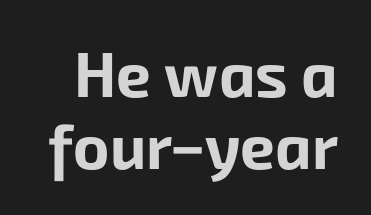
Q: Is the text bold? A: Yes.
Q: Is the typeface a serif or a sans-serif typeface? A: Sans-serif.
Q: Is the text underlined? A: No.
Q: Is the spacing between letters normal or unusually wide? A: Normal.
Q: Width (condensed, normal, or wide)? A: Normal.
Q: Stroke contrast? A: Low.
Q: x-height? A: Medium.
Q: Monospaced? A: No.
